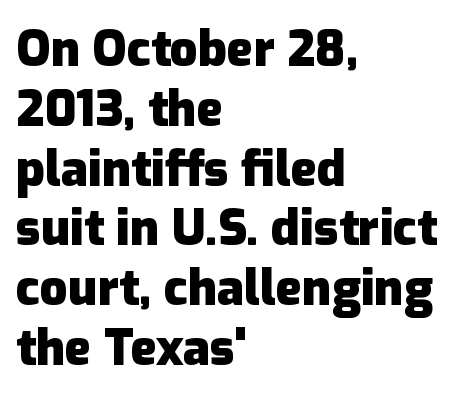
{"serif": "no", "italic": "no", "bold": "yes", "weight": "heavy", "width": "normal", "stroke_contrast": "low", "x_height": "medium", "monospaced": "no", "underline": "no", "align": "left", "line_spacing_ratio": 1.22, "letter_spacing": "normal", "letter_spacing_em": 0.0, "glyph_px": 49}
